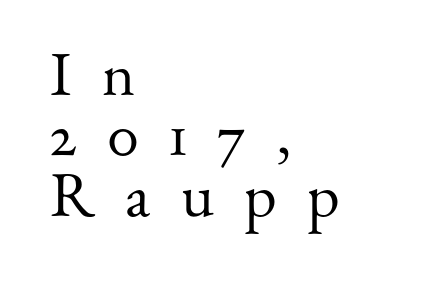
The image shows 63 px regular-weight serif type, upright; set left-aligned, tight line spacing (0.96x), unusually wide letter spacing (+0.48 em), not underlined; medium stroke contrast and a small x-height.
